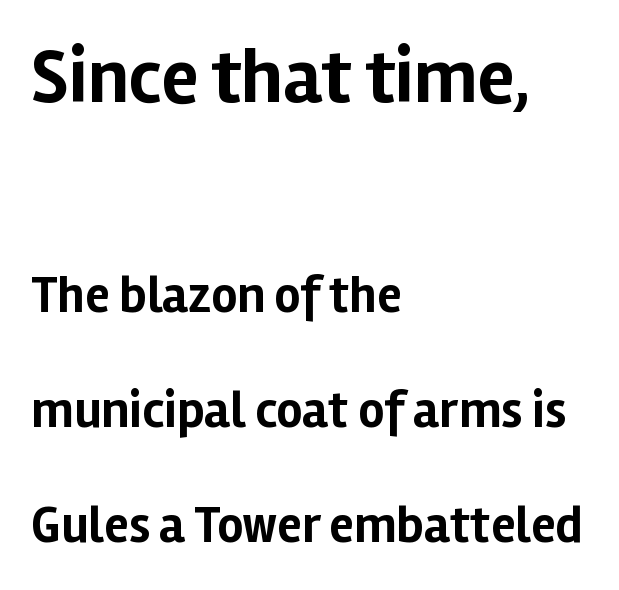
{"serif": "no", "italic": "no", "bold": "yes", "weight": "bold", "width": "normal", "stroke_contrast": "low", "x_height": "medium", "monospaced": "no", "underline": "no", "align": "left", "line_spacing": "loose", "line_spacing_ratio": 2.26, "letter_spacing": "normal", "letter_spacing_em": 0.0, "larger_block": "first", "size_ratio": 1.49, "glyph_px": 76}
